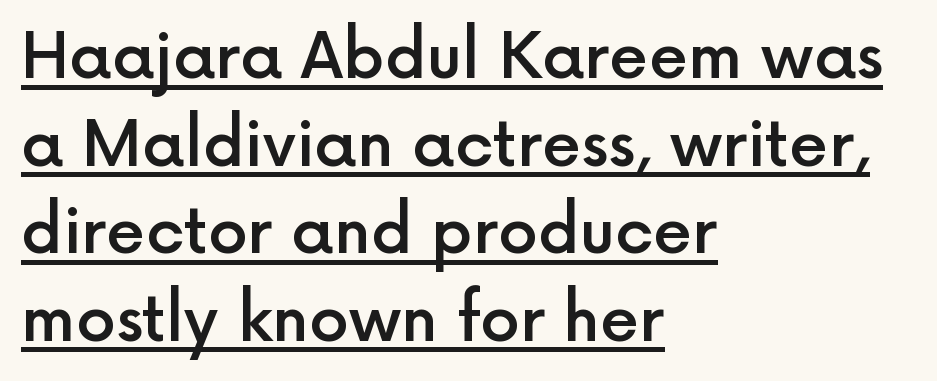
The image shows 63 px semibold sans-serif type, upright; set left-aligned, normal line spacing (1.39x), normal letter spacing, underlined; a medium x-height.
